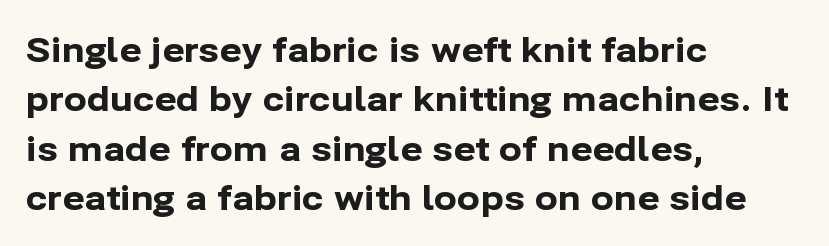
The image shows 34 px bold sans-serif type, upright; set left-aligned, normal line spacing (1.45x), normal letter spacing, not underlined; low stroke contrast and a medium x-height.
